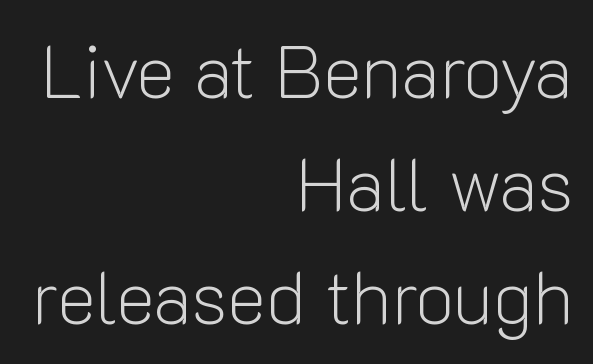
The gap between lines stays unmarked. Alignment: flush right. Rows of type keep a routine distance in the vertical direction. Each stroke keeps to a modest, everyday thickness or less. Grotesque or geometric, the face here clearly has no serifs.
